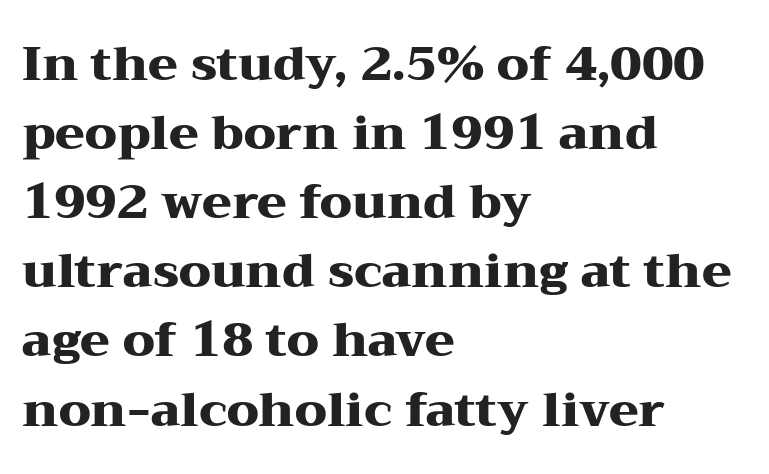
Q: Is the text bold? A: Yes.
Q: Is the text italic (slanted)? A: No, it is upright.
Q: Is the typeface a serif or a sans-serif typeface? A: Serif.
Q: Is the text underlined? A: No.
Q: How is the paragraph aligned? A: Left-aligned.
Q: Is the spacing between letters normal or unusually wide? A: Normal.
Q: Is the spacing between lines tight, normal or loose? A: Normal.
Q: Width (condensed, normal, or wide)? A: Wide.
Q: Stroke contrast? A: Medium.
Q: x-height? A: Medium.
Q: Monospaced? A: No.
